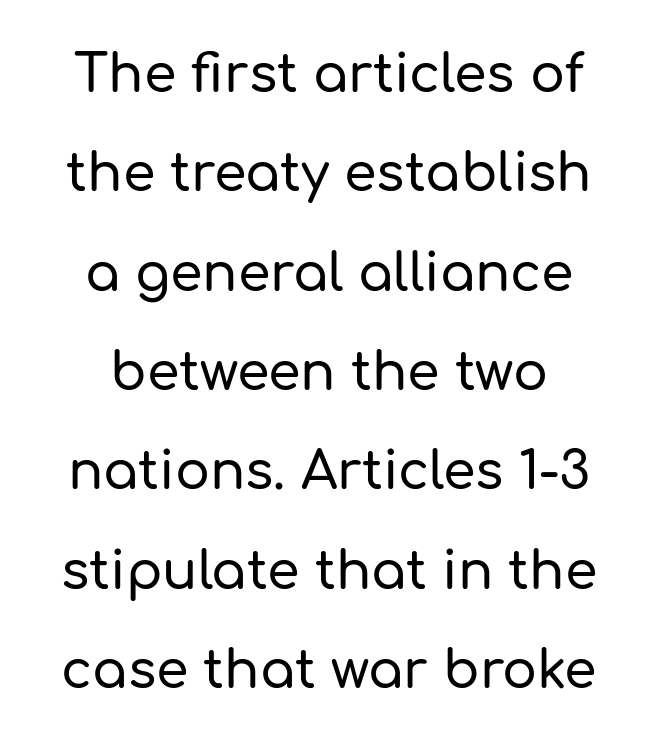
Check where the strokes stop: nothing finishes them off — pure sans. A typesetter would call this leading open, well beyond the default. There is no visible air inserted between adjacent glyphs. The letters stand straight up with perfectly vertical stems. Character widths vary here, with narrow letters taking less room than wide ones. The glyphs are unaccompanied by any horizontal stroke below them.
